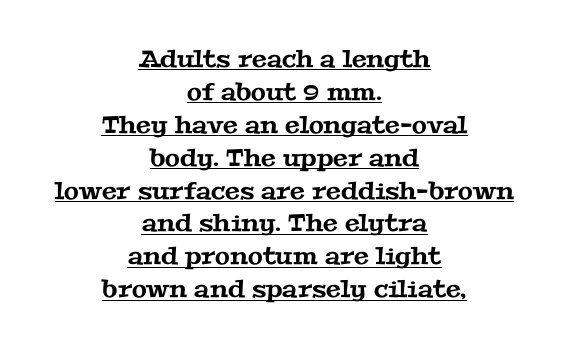
Typeset on center — no edge is straight. Underlined type. The leading is moderate, giving the passage an even texture. The passage shown has conventional tracking throughout.
